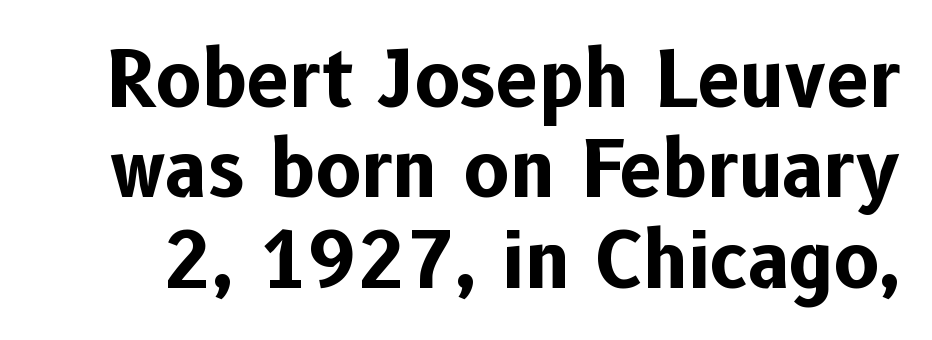
Do the characters align in a grid? No, the font is proportional. In terms of letterspacing, this is plain default setting. Set as a true bold cut, around the 700 mark. The type sits square on the baseline with zero lean. Type without underlining.
